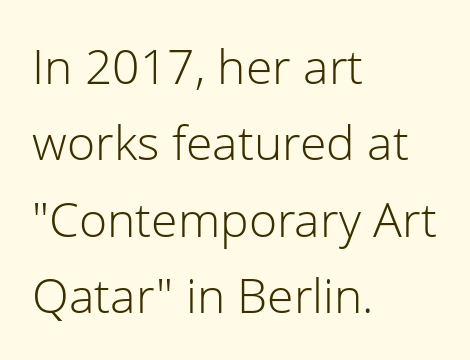
{"serif": "no", "italic": "no", "bold": "no", "weight": "light", "width": "normal", "stroke_contrast": "low", "x_height": "medium", "monospaced": "no", "underline": "no", "align": "left", "line_spacing": "normal", "line_spacing_ratio": 1.59, "letter_spacing": "normal", "letter_spacing_em": 0.0, "glyph_px": 48}
